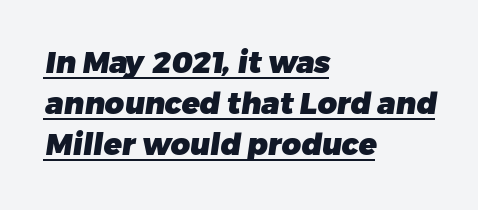
The image shows 30 px heavy sans-serif type; set left-aligned, normal line spacing (1.37x), normal letter spacing, underlined; low stroke contrast and a medium x-height.
